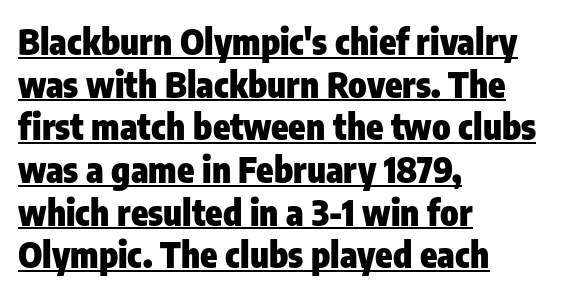
Unlike italic type, these characters show no tilt at all. Note: no serifs on the glyphs. The paragraph has a hard left edge and a soft right edge. The line texture is even and compact thanks to regular tracking. On the weight axis this lands at bold, roughly 700.
